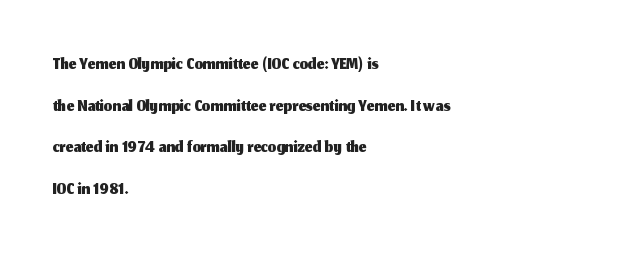
Q: Is the text italic (slanted)? A: No, it is upright.
Q: Is the text underlined? A: No.
Q: How is the paragraph aligned? A: Left-aligned.
Q: Is the spacing between letters normal or unusually wide? A: Normal.
Q: Is the spacing between lines tight, normal or loose? A: Normal.
